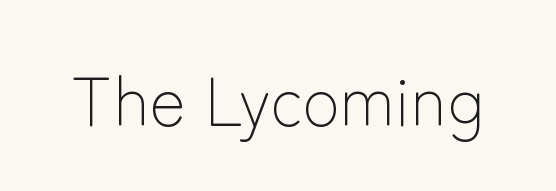
Weight: in the light-to-regular range. Quick note: underline off. The axis of the letterforms is exactly vertical. Think of a printed novel: that variable character pitch is what you see here. Check where the strokes stop: nothing finishes them off — pure sans. The line texture is even and compact thanks to regular tracking.
